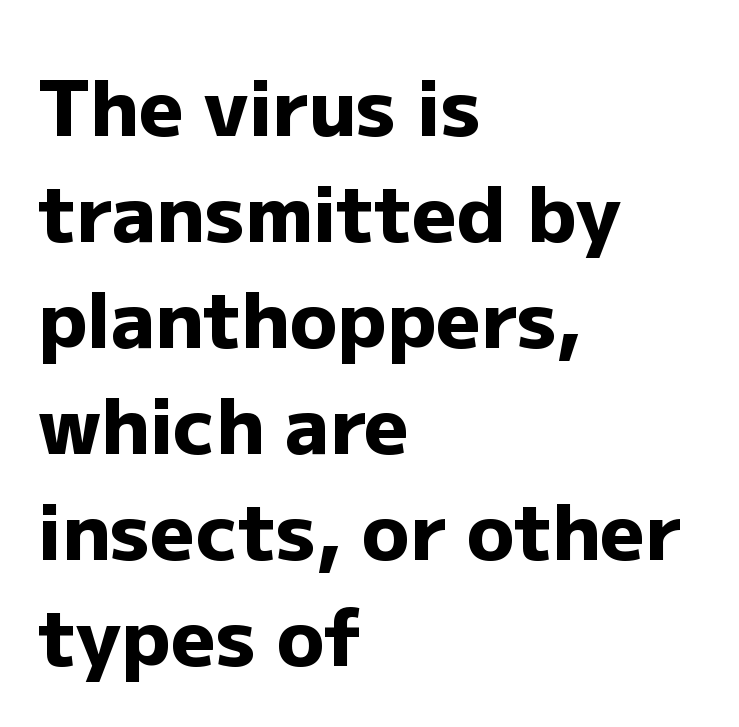
Q: Is the text bold? A: Yes.
Q: Is the text italic (slanted)? A: No, it is upright.
Q: Is the typeface a serif or a sans-serif typeface? A: Sans-serif.
Q: Is the text underlined? A: No.
Q: How is the paragraph aligned? A: Left-aligned.
Q: Is the spacing between letters normal or unusually wide? A: Normal.
Q: Is the spacing between lines tight, normal or loose? A: Normal.
Q: Width (condensed, normal, or wide)? A: Normal.
Q: Stroke contrast? A: Low.
Q: x-height? A: Medium.
Q: Monospaced? A: No.
